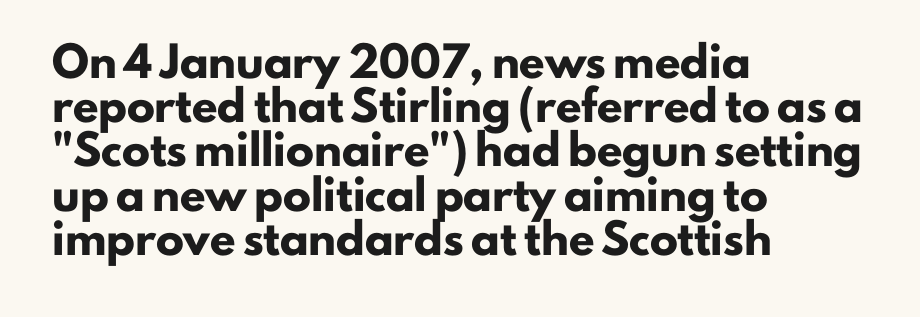
The image shows 28 px heavy sans-serif type, upright; set left-aligned, normal line spacing (1.58x), normal letter spacing, not underlined; low stroke contrast and a small x-height.
